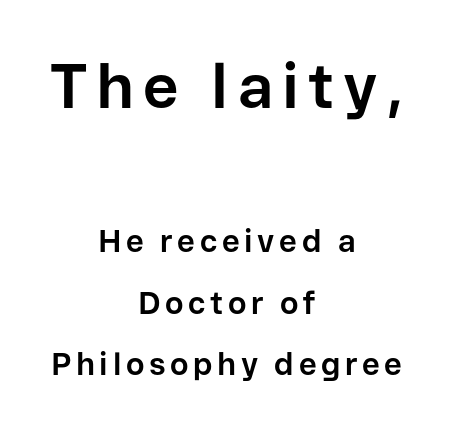
The image shows 62 px bold sans-serif type, upright; set centered, loose line spacing (1.99x), not underlined; the first (top) block is 2.0x larger; low stroke contrast and a medium x-height.
